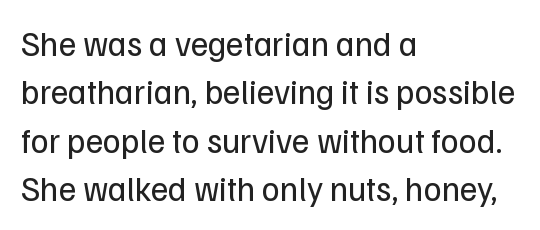
The image shows 34 px regular-weight sans-serif type, upright; set left-aligned, normal line spacing (1.42x), normal letter spacing, not underlined; low stroke contrast and a medium x-height.
